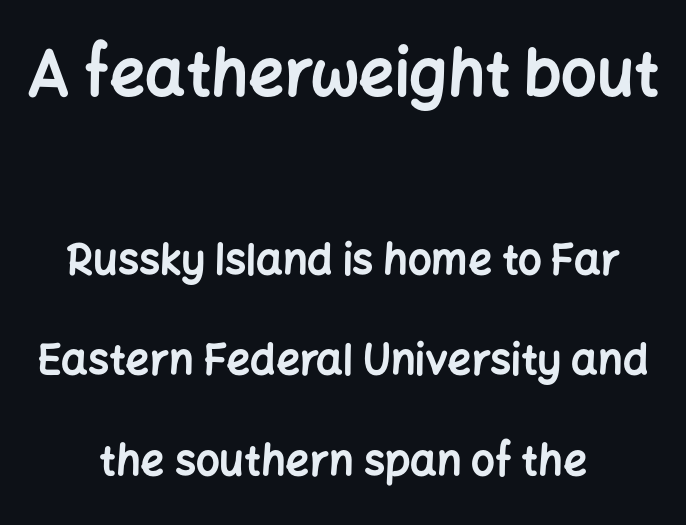
How would I describe the line gaps? Wide and relaxed. Grotesque or geometric, the face here clearly has no serifs. Two sizes are in play, and the larger belongs to the first block. A roman cut, with each character standing at attention.
